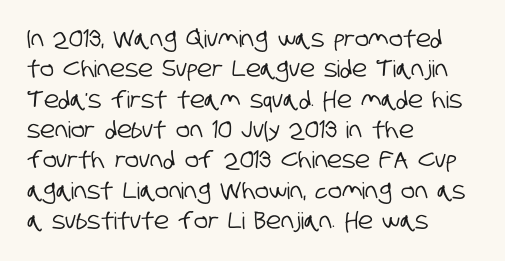
{"underline": "no", "align": "left", "line_spacing": "normal", "line_spacing_ratio": 1.32, "letter_spacing": "normal", "letter_spacing_em": 0.0, "glyph_px": 23}
